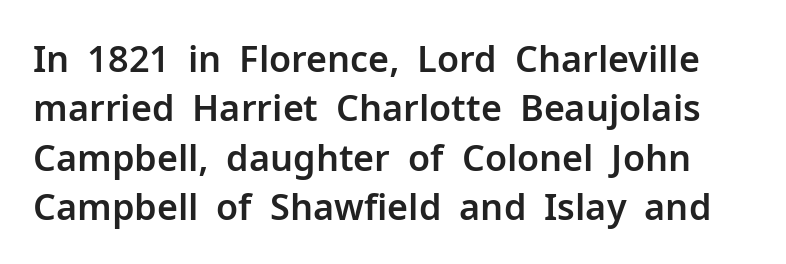
The line-height multiplier appears to be the usual default. Unmarked baselines from the first word to the last. This is the regular roman posture of the typeface. How are the letters spaced? Ordinarily, with no added tracking. Spacing verdict: proportional, widths tailored to each character.
